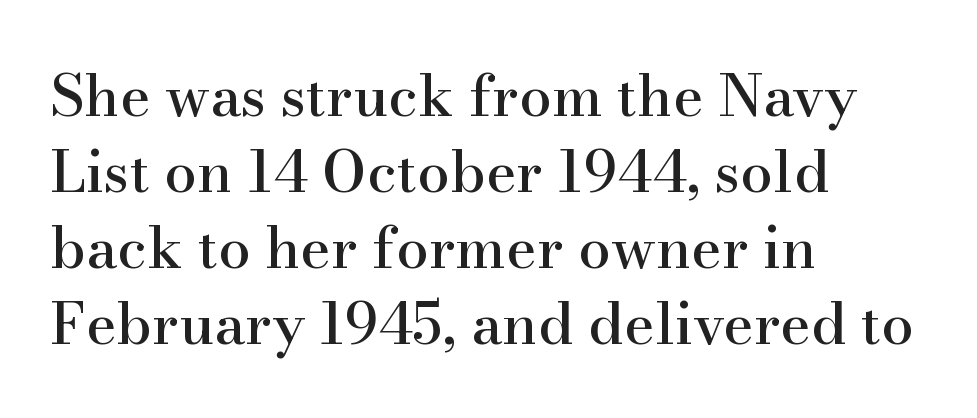
Old-style or modern, the face here clearly has serifs. Does extra space separate the letters? No, they use regular spacing. Notice how the stems are strictly vertical — no italics here. Each letter keeps its own natural width here, so spacing adapts to shape. Leftover space on each line is placed entirely after the last word.
